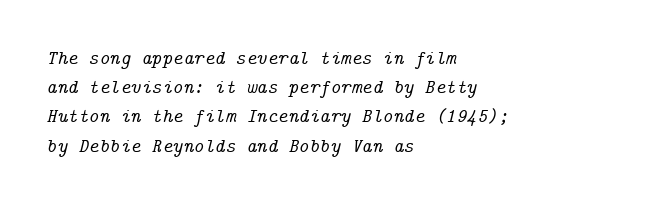
The image shows 20 px text type, italic (leaning right); set left-aligned, normal line spacing (1.46x), normal letter spacing, not underlined.
